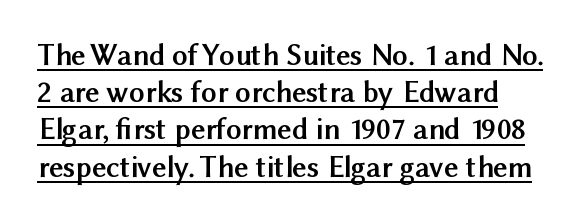
The image shows 31 px semibold sans-serif type, upright; set line spacing 1.2x, normal letter spacing, underlined; medium stroke contrast and a medium x-height.
